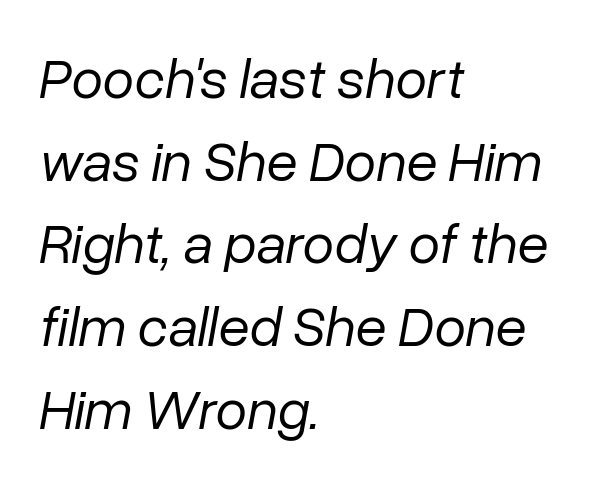
{"italic": "yes", "lean": "right", "slant_degrees": 10, "bold": "no", "weight": "regular", "width": "normal", "stroke_contrast": "low", "x_height": "medium", "monospaced": "no", "underline": "no", "align": "left", "line_spacing": "normal", "line_spacing_ratio": 1.45, "letter_spacing": "normal", "letter_spacing_em": 0.0, "glyph_px": 57}
